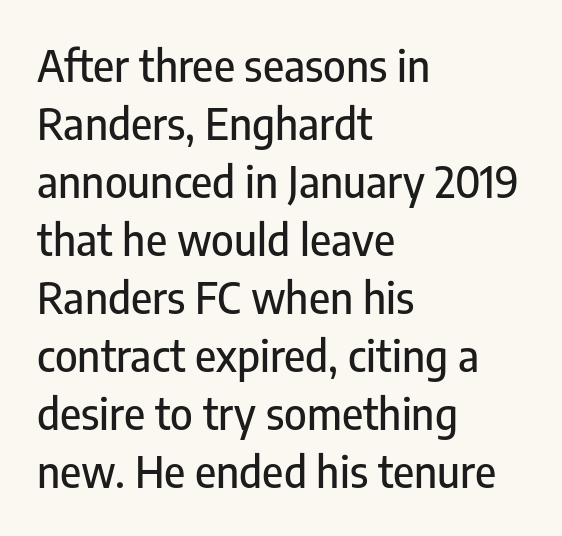
Q: Is the text italic (slanted)? A: No, it is upright.
Q: Is the typeface a serif or a sans-serif typeface? A: Sans-serif.
Q: Is the text underlined? A: No.
Q: How is the paragraph aligned? A: Left-aligned.
Q: Is the spacing between letters normal or unusually wide? A: Normal.
Q: Is the spacing between lines tight, normal or loose? A: Normal.
Q: Width (condensed, normal, or wide)? A: Condensed.
Q: Stroke contrast? A: Low.
Q: x-height? A: Medium.
Q: Monospaced? A: No.
